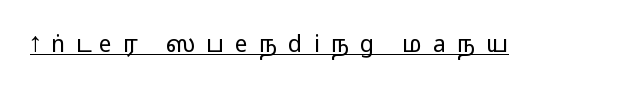
The image shows 23 px text type, upright; set unusually wide letter spacing (+0.48 em), underlined.
